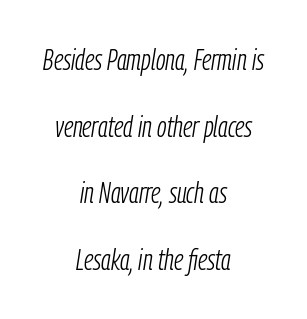
Q: Is the text bold? A: No.
Q: Is the text italic (slanted)? A: Yes, it leans right by about 9 degrees.
Q: Is the text underlined? A: No.
Q: How is the paragraph aligned? A: Centered.
Q: Is the spacing between letters normal or unusually wide? A: Normal.
Q: Is the spacing between lines tight, normal or loose? A: Loose.
Q: Width (condensed, normal, or wide)? A: Condensed.
Q: Stroke contrast? A: Low.
Q: x-height? A: Medium.
Q: Monospaced? A: No.
